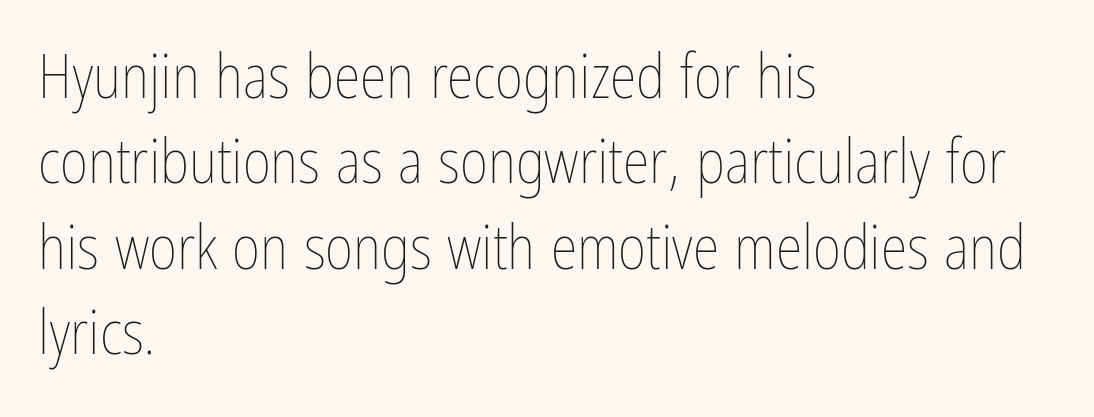
Q: Is the text bold? A: No.
Q: Is the text italic (slanted)? A: No, it is upright.
Q: Is the text underlined? A: No.
Q: How is the paragraph aligned? A: Left-aligned.
Q: Is the spacing between letters normal or unusually wide? A: Normal.
Q: Is the spacing between lines tight, normal or loose? A: Normal.
Q: Width (condensed, normal, or wide)? A: Condensed.
Q: Stroke contrast? A: Low.
Q: x-height? A: Medium.
Q: Monospaced? A: No.
